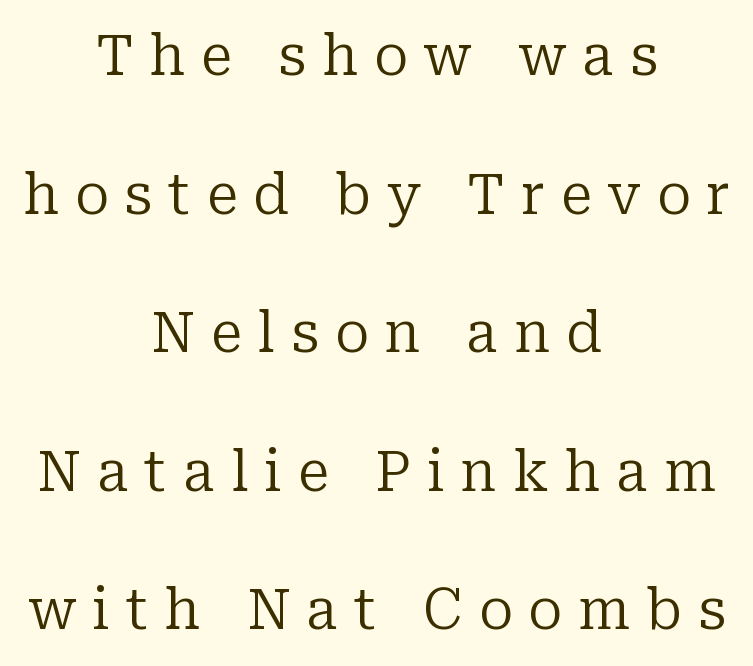
The gaps between neighbouring characters are conspicuously large. Do the characters align in a grid? No, the font is proportional. Caption: multi-line text, centered on the measure. The line-height multiplier appears high, well above default. The face looks like a standard text weight, possibly lighter. The passage shown is typeset with a serif family.
